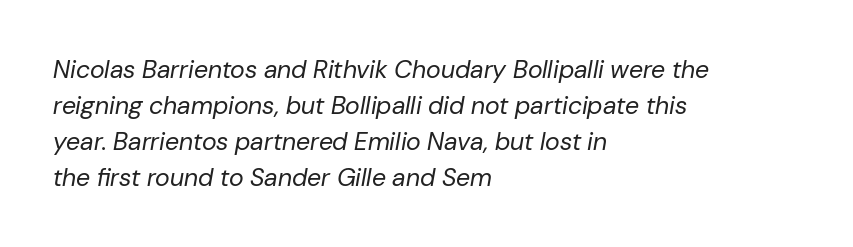
Slanted lettering throughout. A light-to-regular cut is what we see here. One glance says typical: line gaps are just what's usual. This rendering features lettering with no underline. Horizontal alignment here is leftward, the default for most running prose.
